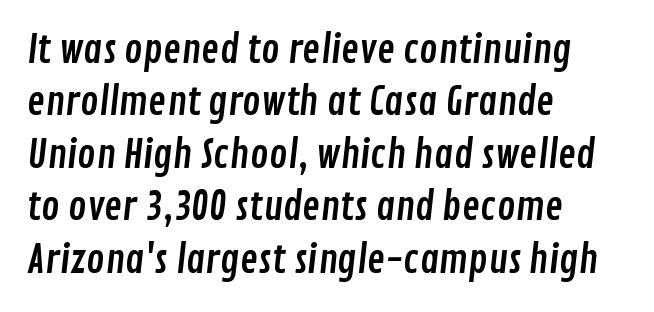
This sample uses plain, unmodified letter spacing. Words float on clear page, feet unadorned. Vertically, the passage feels balanced, rows spaced as you'd expect. Leftover space on each line is placed entirely after the last word. Each letter keeps its own natural width here, so spacing adapts to shape. Does the type have serifs? No, each stem ends abruptly.
